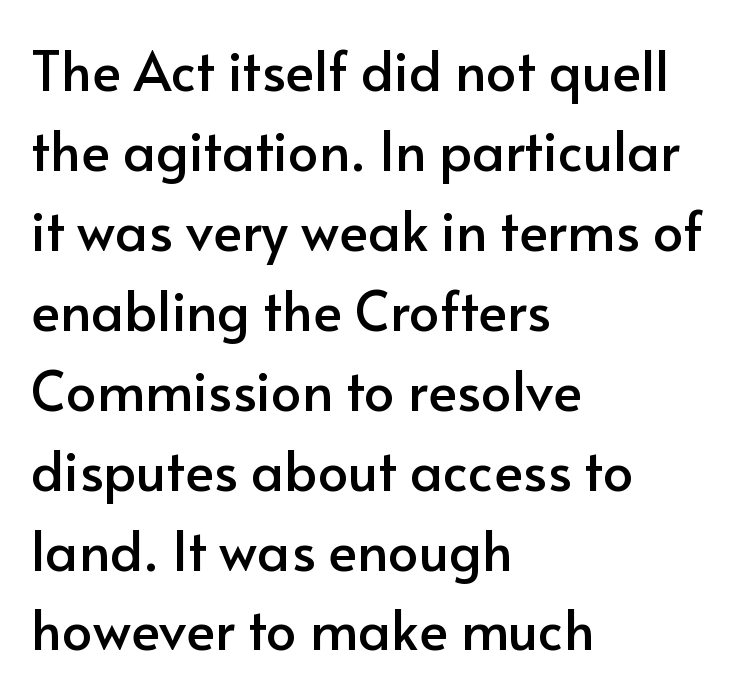
The image shows 54 px sans-serif type, upright; set left-aligned, normal line spacing (1.48x), normal letter spacing, not underlined; low stroke contrast and a small x-height.
